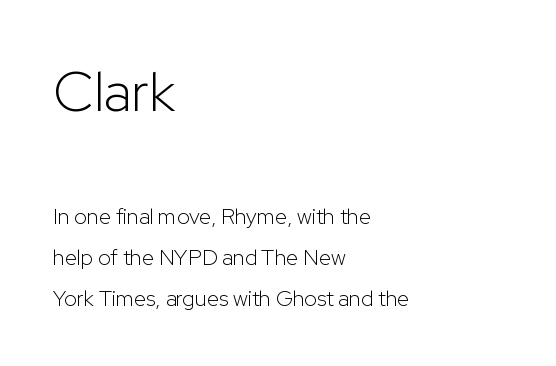
{"serif": "no", "italic": "no", "bold": "no", "weight": "light", "width": "normal", "stroke_contrast": "low", "x_height": "medium", "monospaced": "no", "underline": "no", "align": "left", "line_spacing_ratio": 1.85, "letter_spacing": "normal", "letter_spacing_em": 0.0, "larger_block": "first", "size_ratio": 2.55, "glyph_px": 56}
